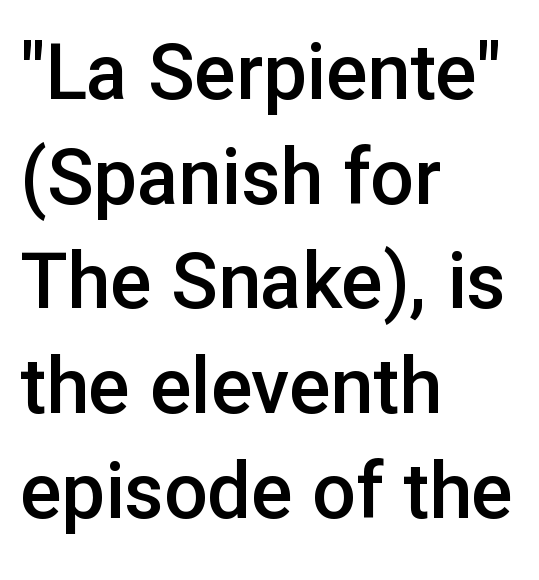
Q: Is the text bold? A: Semi-bold.
Q: Is the text italic (slanted)? A: No, it is upright.
Q: Is the typeface a serif or a sans-serif typeface? A: Sans-serif.
Q: Is the text underlined? A: No.
Q: How is the paragraph aligned? A: Left-aligned.
Q: Is the spacing between letters normal or unusually wide? A: Normal.
Q: Is the spacing between lines tight, normal or loose? A: Normal.
Q: Width (condensed, normal, or wide)? A: Normal.
Q: Stroke contrast? A: Low.
Q: x-height? A: Medium.
Q: Monospaced? A: No.
